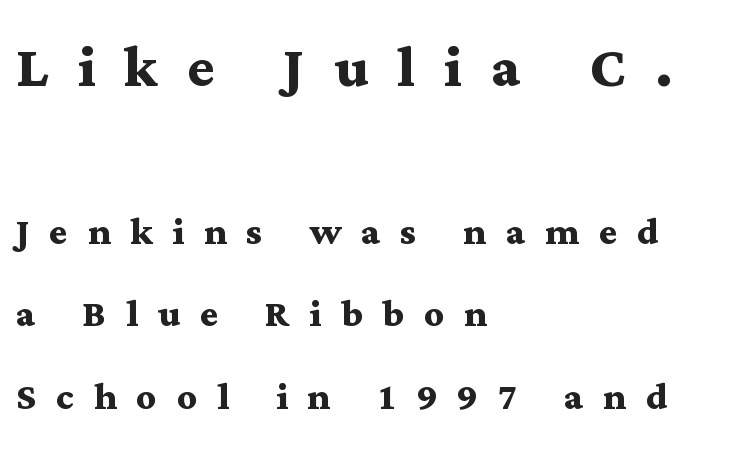
Q: Is the text bold? A: Yes.
Q: Is the text italic (slanted)? A: No, it is upright.
Q: Is the typeface a serif or a sans-serif typeface? A: Serif.
Q: Is the text underlined? A: No.
Q: How is the paragraph aligned? A: Left-aligned.
Q: Is the spacing between letters normal or unusually wide? A: Unusually wide.
Q: Is the spacing between lines tight, normal or loose? A: Normal.
Q: Which block of text is set in a larger size, the first (top) or the second (bottom)? A: The first (top) one.
Q: Width (condensed, normal, or wide)? A: Wide.
Q: Stroke contrast? A: Medium.
Q: x-height? A: Medium.
Q: Monospaced? A: No.
